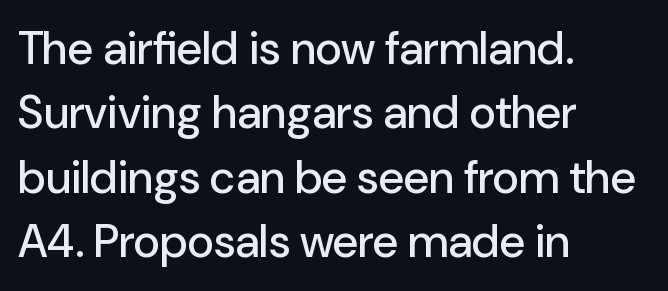
{"serif": "no", "italic": "no", "width": "normal", "stroke_contrast": "low", "x_height": "medium", "monospaced": "no", "underline": "no", "align": "left", "line_spacing": "normal", "line_spacing_ratio": 1.4, "letter_spacing": "normal", "letter_spacing_em": 0.0, "glyph_px": 46}
